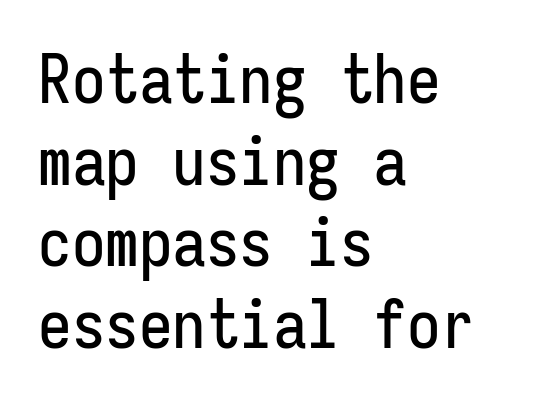
Q: Is the text italic (slanted)? A: No, it is upright.
Q: Is the typeface a serif or a sans-serif typeface? A: Sans-serif.
Q: Is the text underlined? A: No.
Q: How is the paragraph aligned? A: Left-aligned.
Q: Is the spacing between letters normal or unusually wide? A: Normal.
Q: Width (condensed, normal, or wide)? A: Condensed.
Q: Stroke contrast? A: Low.
Q: x-height? A: Medium.
Q: Monospaced? A: Yes.
